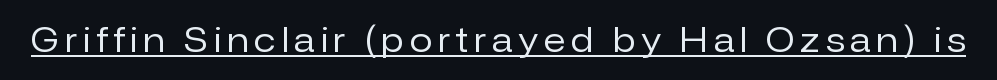
Q: Is the text bold? A: No.
Q: Is the text italic (slanted)? A: No, it is upright.
Q: Is the typeface a serif or a sans-serif typeface? A: Sans-serif.
Q: Is the text underlined? A: Yes.
Q: Width (condensed, normal, or wide)? A: Normal.
Q: Stroke contrast? A: Low.
Q: x-height? A: Medium.
Q: Monospaced? A: No.
